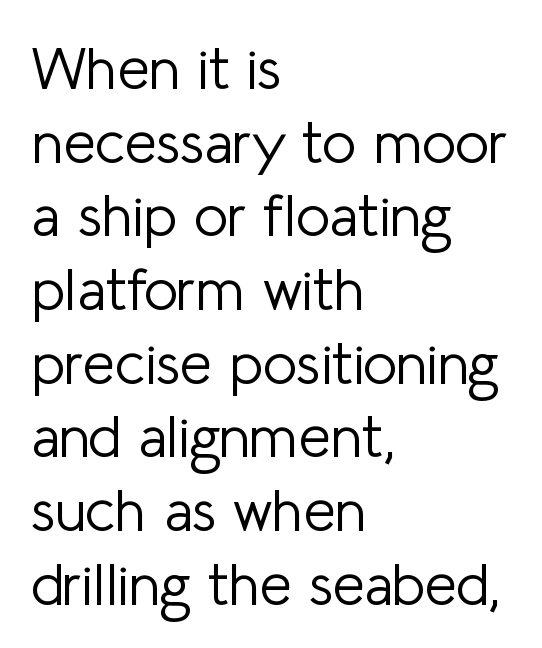
{"serif": "no", "italic": "no", "bold": "no", "weight": "light", "width": "normal", "stroke_contrast": "low", "x_height": "medium", "monospaced": "no", "underline": "no", "align": "left", "line_spacing": "normal", "line_spacing_ratio": 1.27, "letter_spacing": "normal", "letter_spacing_em": 0.0, "glyph_px": 58}
